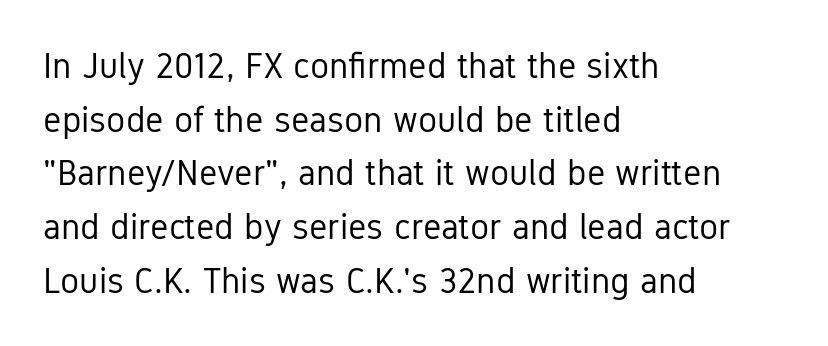
The image shows 36 px regular-weight, condensed sans-serif type, upright; set left-aligned, normal line spacing (1.49x), normal letter spacing, not underlined; low stroke contrast and a medium x-height.
